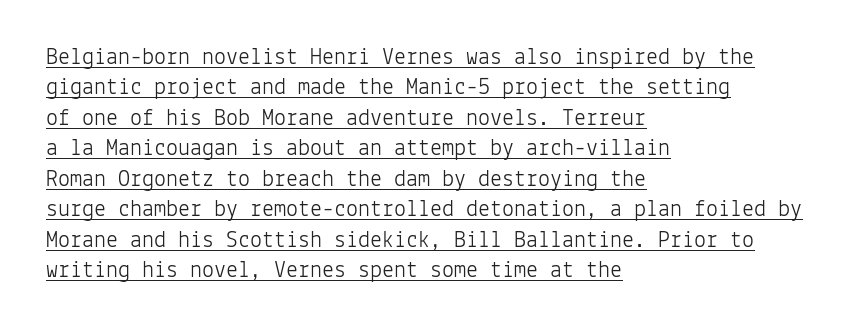
The image shows 24 px text type, upright; set left-aligned, normal line spacing (1.27x), normal letter spacing, underlined.
